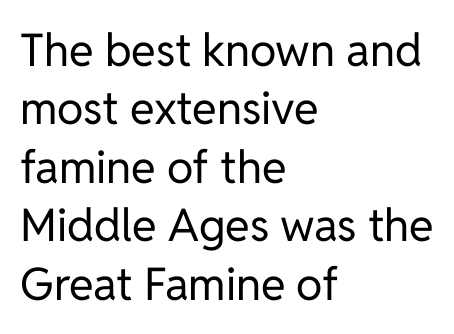
Quick note: interline space is typical. Each letter's strokes conclude bluntly, with no projecting serifs. Every character sits straight up, as roman type does. Where is the straight margin? On the left. Bold? No — there's no thickening of the strokes.
